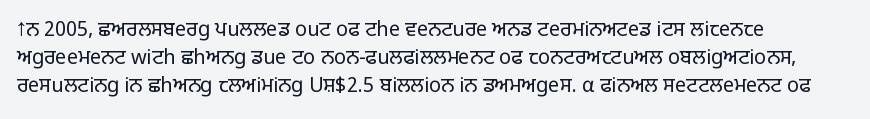
The image shows 20 px text type, upright; set left-aligned, normal line spacing (1.41x), normal letter spacing, not underlined.
